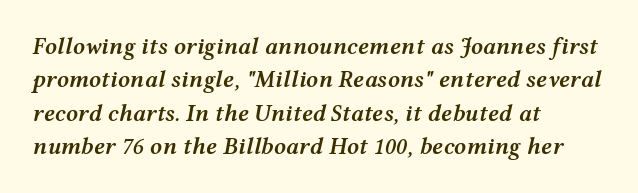
The image shows 24 px text type, italic (leaning right); set left-aligned, normal line spacing (1.39x), normal letter spacing, not underlined.
